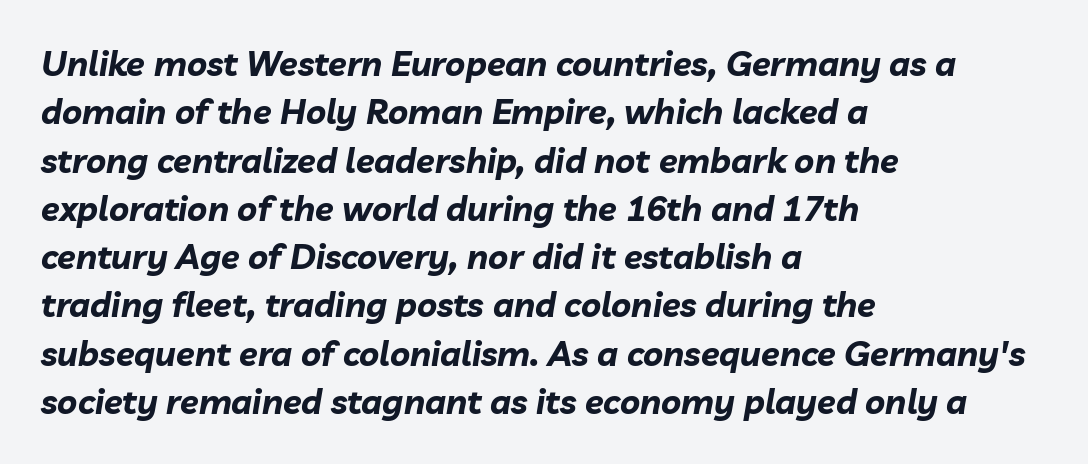
Character widths vary here, with narrow letters taking less room than wide ones. Slant detected: the letters are inclined. Descenders are the only things crossing below the line. Typeset ragged right — the left edge is the straight one.
